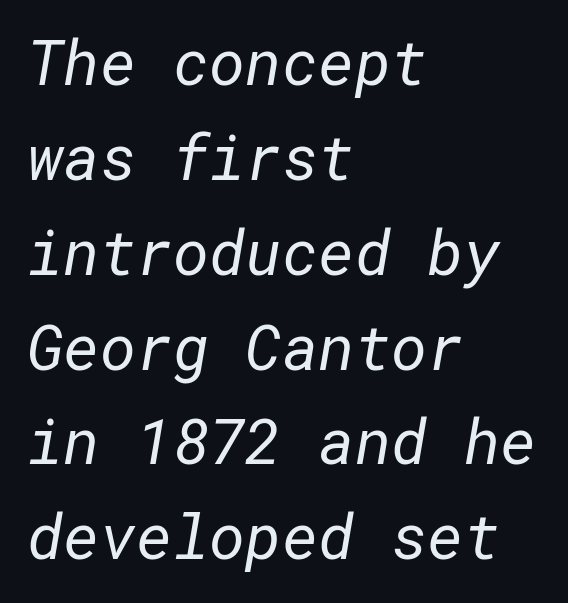
Honestly, there is no underline to notice here at all. A sans-serif font was chosen for this passage. A light-to-regular cut is what we see here. Visually the block forms a straight wall on the left and a jagged coastline on the right. Normally led — the rows are evenly, conventionally spaced. Compared with typical body copy, the letter spacing here is the same.
